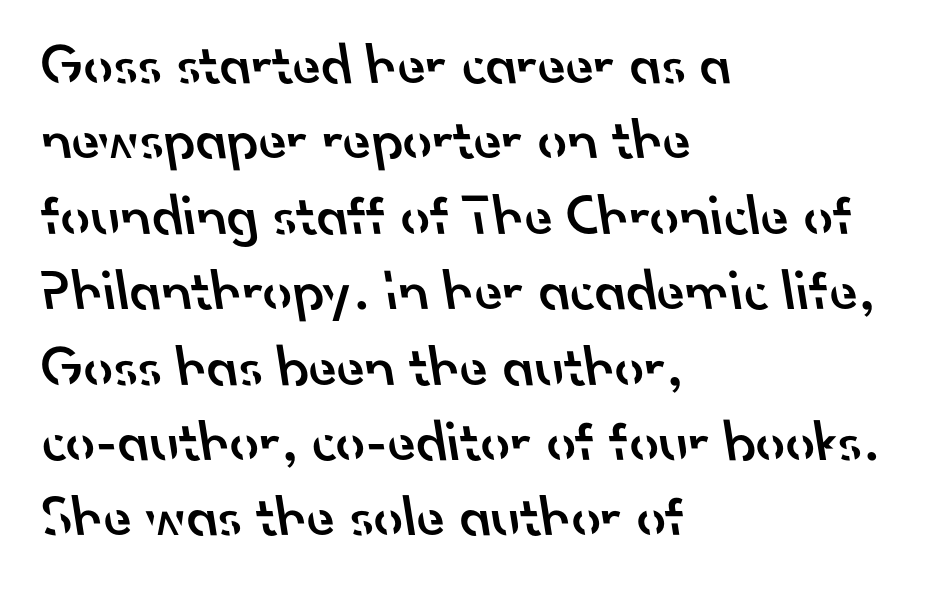
Q: Is the text bold? A: Semi-bold.
Q: Is the typeface a serif or a sans-serif typeface? A: Sans-serif.
Q: Is the text underlined? A: No.
Q: How is the paragraph aligned? A: Left-aligned.
Q: Is the spacing between letters normal or unusually wide? A: Normal.
Q: Is the spacing between lines tight, normal or loose? A: Normal.
Q: Width (condensed, normal, or wide)? A: Normal.
Q: Stroke contrast? A: Low.
Q: x-height? A: Small.
Q: Monospaced? A: No.
